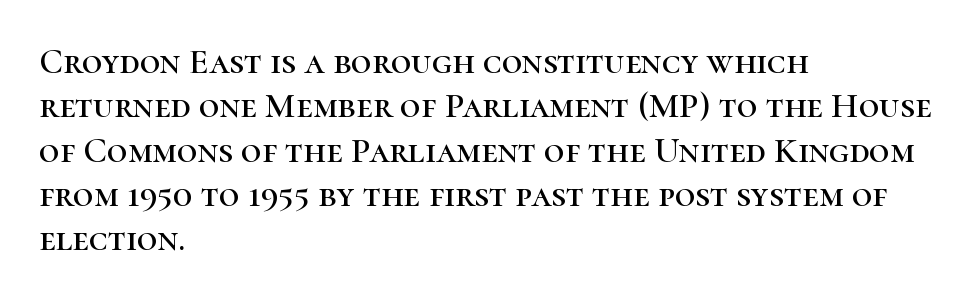
Teacher's note: observe the even left margin — that is flush-left alignment. Unlike a clean sans, this face finishes its strokes with serifs. Looks like regular typesetting: each glyph gets only the width it needs. A typesetter would mark this as roman, not italic. The horizontal fit of the characters is conventional and even.
